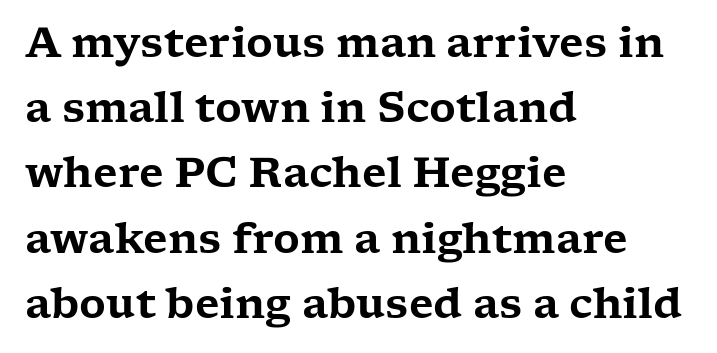
Q: Is the text italic (slanted)? A: No, it is upright.
Q: Is the typeface a serif or a sans-serif typeface? A: Serif.
Q: Is the text underlined? A: No.
Q: How is the paragraph aligned? A: Left-aligned.
Q: Is the spacing between letters normal or unusually wide? A: Normal.
Q: Is the spacing between lines tight, normal or loose? A: Normal.
Q: Width (condensed, normal, or wide)? A: Wide.
Q: Stroke contrast? A: Low.
Q: x-height? A: Medium.
Q: Monospaced? A: No.
